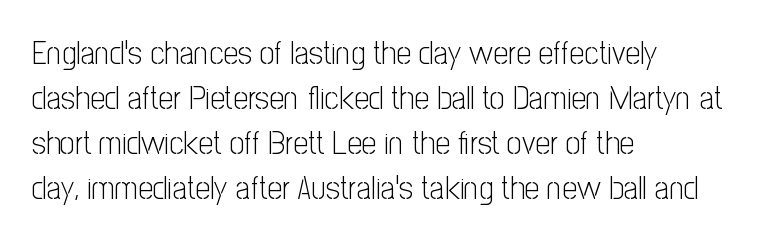
Notice how the stems are strictly vertical — no italics here. These lines are set flush left with a ragged right edge. A sans-serif font was chosen for this passage. How would I describe the line gaps? Plain and ordinary. Clear beneath every line of the passage.
